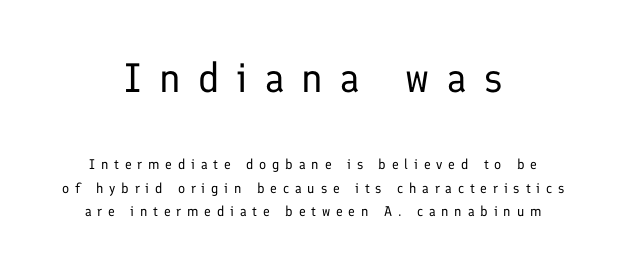
The image shows 41 px regular-weight sans-serif type, upright; set centered, normal line spacing (1.69x), unusually wide letter spacing (+0.42 em), not underlined; the first (top) block is 2.93x larger; low stroke contrast and a medium x-height.
